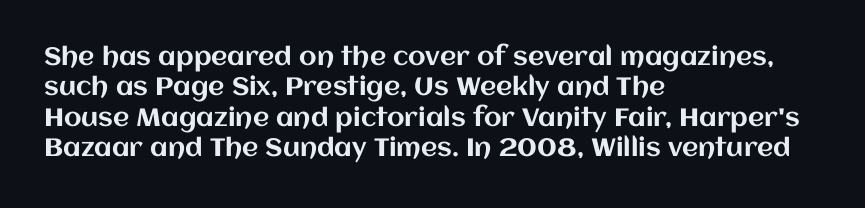
{"italic": "no", "underline": "no", "align": "left", "line_spacing_ratio": 1.22, "letter_spacing": "normal", "letter_spacing_em": 0.0, "glyph_px": 25}
